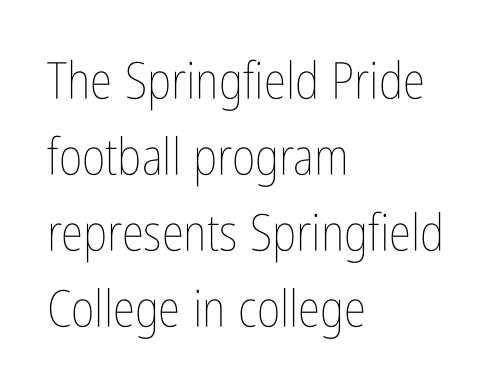
Q: Is the text bold? A: No.
Q: Is the text italic (slanted)? A: No, it is upright.
Q: Is the text underlined? A: No.
Q: How is the paragraph aligned? A: Left-aligned.
Q: Is the spacing between letters normal or unusually wide? A: Normal.
Q: Is the spacing between lines tight, normal or loose? A: Normal.
Q: Width (condensed, normal, or wide)? A: Condensed.
Q: Stroke contrast? A: Low.
Q: x-height? A: Medium.
Q: Monospaced? A: No.
